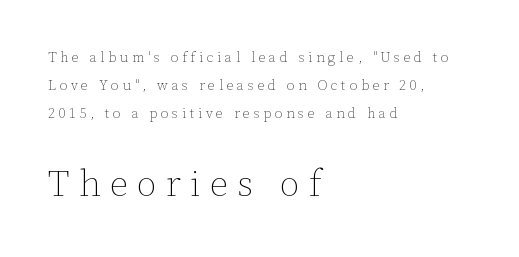
The image shows 36 px thin type, upright; set left-aligned, loose line spacing (2.01x), unusually wide letter spacing (+0.26 em), not underlined; the second (bottom) block is 2.57x larger; low stroke contrast and a medium x-height.
